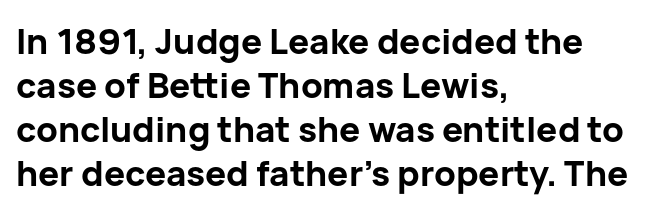
{"serif": "no", "italic": "no", "bold": "yes", "weight": "bold", "width": "normal", "stroke_contrast": "low", "x_height": "medium", "monospaced": "no", "underline": "no", "align": "left", "line_spacing": "normal", "line_spacing_ratio": 1.26, "letter_spacing": "normal", "letter_spacing_em": 0.0, "glyph_px": 35}
